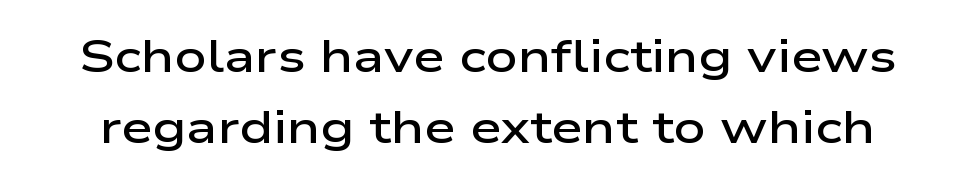
{"serif": "no", "italic": "no", "bold": "semi", "weight": "semibold", "width": "wide", "stroke_contrast": "low", "x_height": "medium", "monospaced": "no", "underline": "no", "line_spacing": "normal", "line_spacing_ratio": 1.57, "letter_spacing": "normal", "letter_spacing_em": 0.0, "glyph_px": 45}
